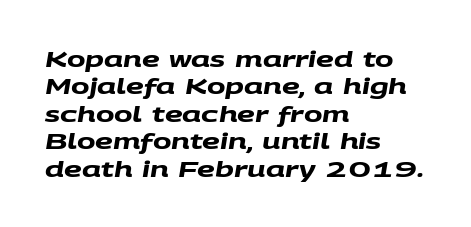
Q: Is the text bold? A: Yes.
Q: Is the text underlined? A: No.
Q: How is the paragraph aligned? A: Left-aligned.
Q: Is the spacing between letters normal or unusually wide? A: Normal.
Q: Is the spacing between lines tight, normal or loose? A: Normal.
